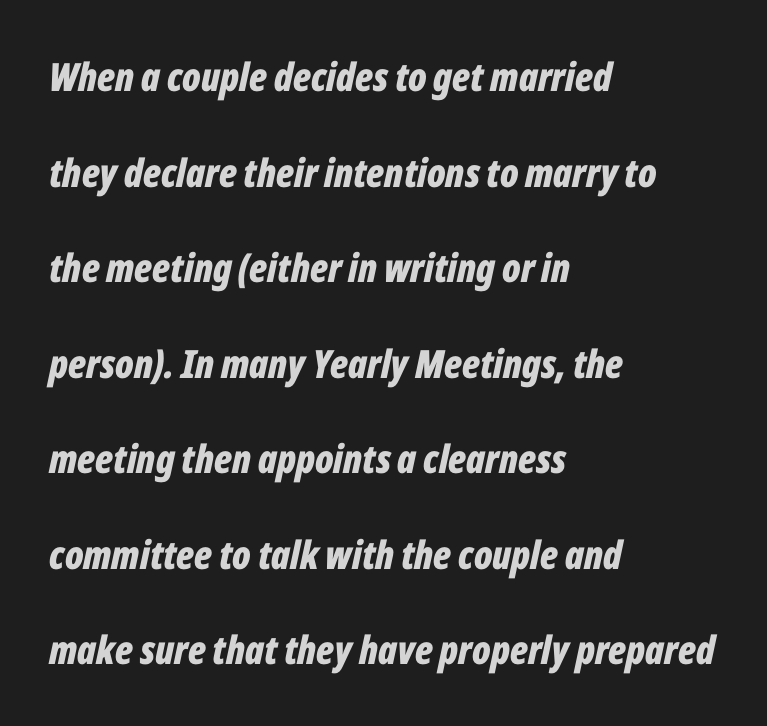
{"italic": "yes", "lean": "right", "slant_degrees": 12, "bold": "yes", "weight": "bold", "width": "condensed", "stroke_contrast": "low", "x_height": "medium", "monospaced": "no", "underline": "no", "align": "left", "line_spacing": "loose", "line_spacing_ratio": 2.45, "letter_spacing": "normal", "letter_spacing_em": 0.0, "glyph_px": 39}
